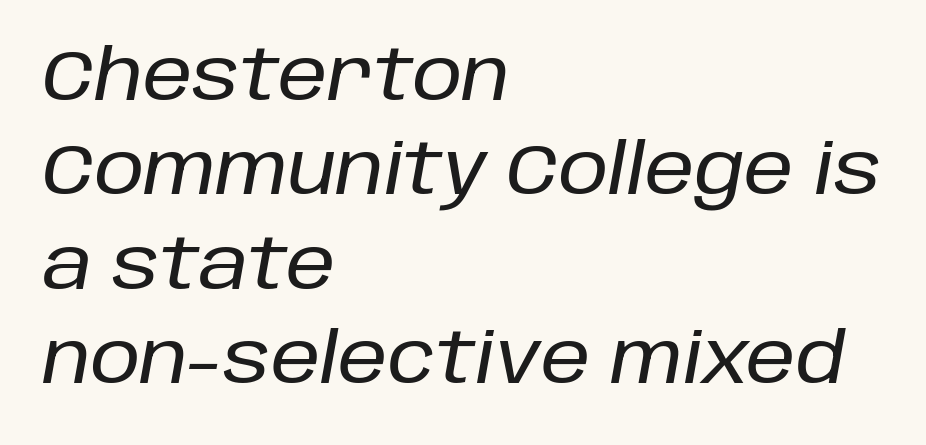
{"italic": "yes", "lean": "right", "slant_degrees": 10, "width": "normal", "stroke_contrast": "low", "x_height": "large", "monospaced": "no", "underline": "no", "align": "left", "line_spacing": "normal", "line_spacing_ratio": 1.33, "letter_spacing": "normal", "letter_spacing_em": 0.0, "glyph_px": 71}
